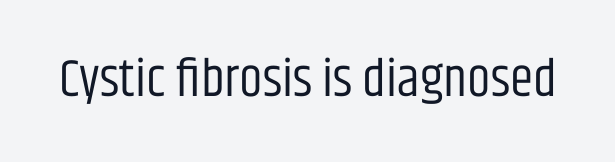
{"serif": "no", "italic": "no", "bold": "no", "weight": "regular", "width": "condensed", "stroke_contrast": "low", "x_height": "large", "monospaced": "no", "underline": "no", "letter_spacing": "normal", "letter_spacing_em": 0.0, "glyph_px": 53}
